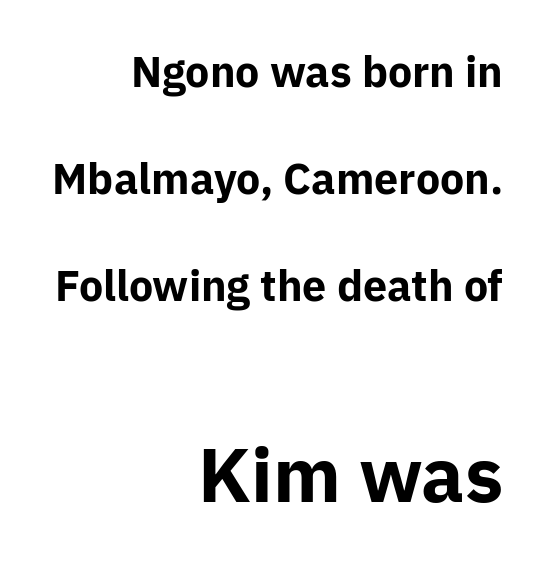
Between one letter and the next there's only the usual sliver of space. Descenders hang freely into open space. The typesetting leans heavy: a genuine bold. Posture: upright roman.
